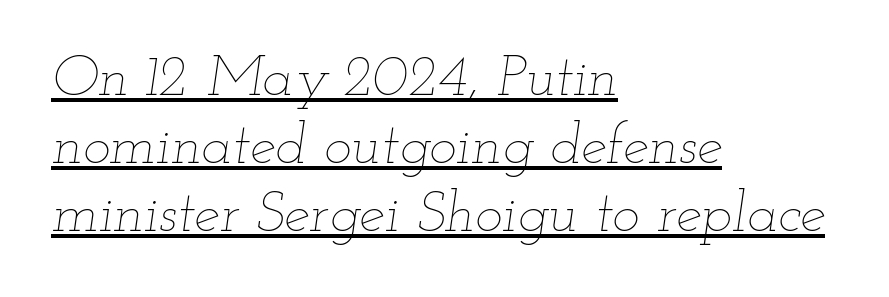
The image shows 58 px thin, wide type, italic (leaning right); set left-aligned, line spacing 1.17x, normal letter spacing, underlined; low stroke contrast and a small x-height.
